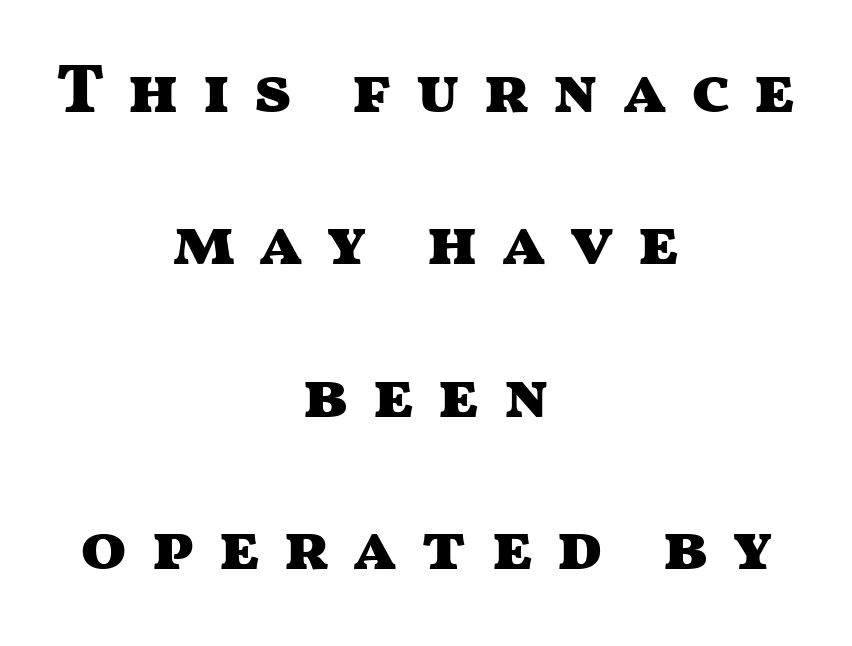
The image shows 68 px heavy, wide sans-serif type, upright; set centered, loose line spacing (2.24x), unusually wide letter spacing (+0.33 em), not underlined; medium stroke contrast and a medium x-height.
